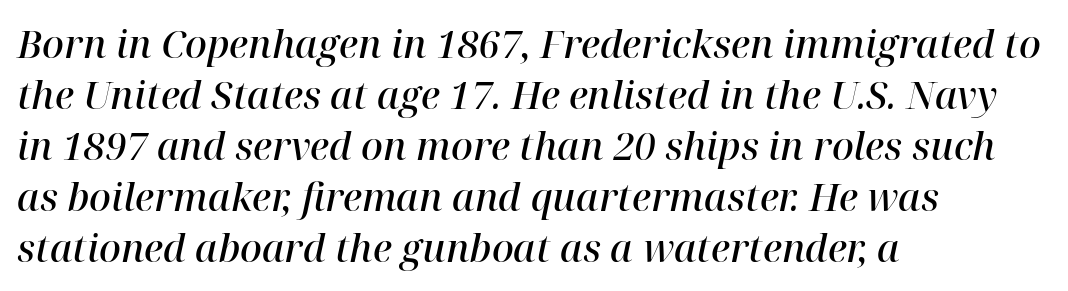
The image shows 38 px semibold serif type, italic (leaning right); set left-aligned, normal line spacing (1.34x), normal letter spacing, not underlined; high stroke contrast and a medium x-height.
